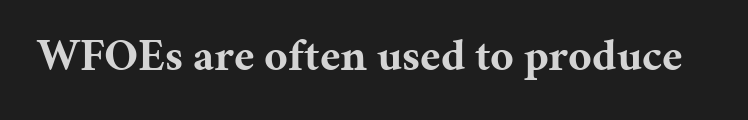
{"serif": "yes", "italic": "no", "bold": "yes", "weight": "bold", "width": "normal", "stroke_contrast": "medium", "x_height": "medium", "monospaced": "no", "underline": "no", "letter_spacing": "normal", "letter_spacing_em": 0.0, "glyph_px": 45}
